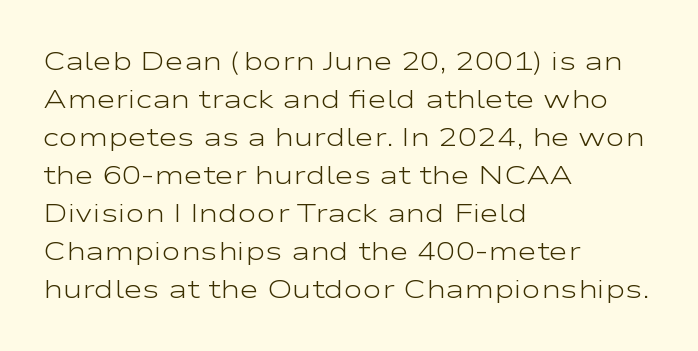
{"italic": "no", "bold": "no", "underline": "no", "align": "left", "line_spacing": "normal", "line_spacing_ratio": 1.46, "letter_spacing": "normal", "letter_spacing_em": 0.0, "glyph_px": 26}
